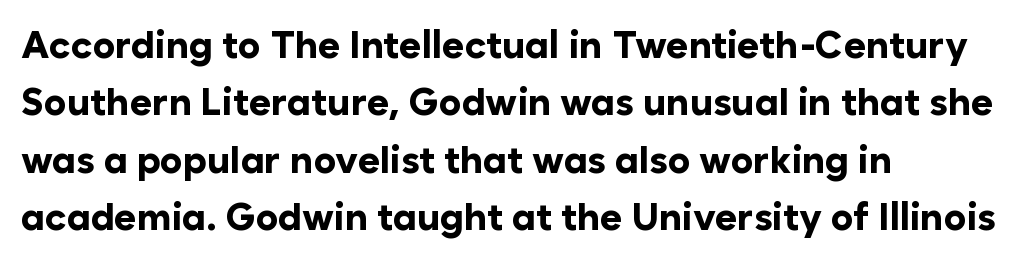
Tracking value appears to be zero — textbook default spacing. Proportional: the letters do not fall into vertical columns. Bare-footed words on every line. When letters stand straight like this, we call the style roman or upright. Line spacing here is normal. Pretty heavy lettering here — definitely bold.
